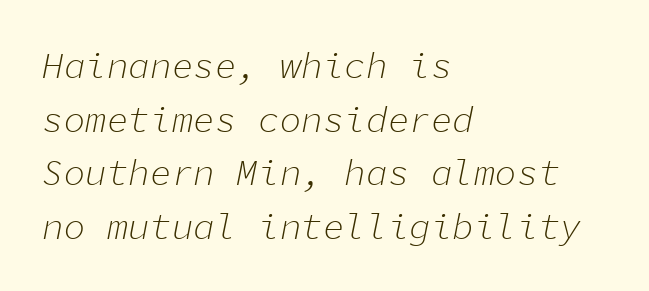
Q: Is the text bold? A: No.
Q: Is the text italic (slanted)? A: Yes, it leans right by about 11 degrees.
Q: Is the text underlined? A: No.
Q: How is the paragraph aligned? A: Left-aligned.
Q: Is the spacing between letters normal or unusually wide? A: Normal.
Q: Is the spacing between lines tight, normal or loose? A: Normal.
Q: Width (condensed, normal, or wide)? A: Normal.
Q: Stroke contrast? A: Low.
Q: x-height? A: Medium.
Q: Monospaced? A: Yes.
